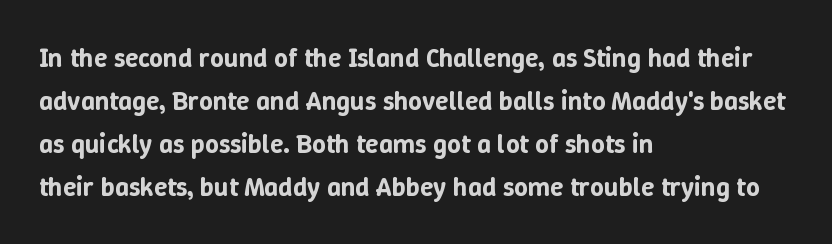
The image shows 27 px text type, upright; set left-aligned, normal line spacing (1.59x), normal letter spacing, not underlined.
